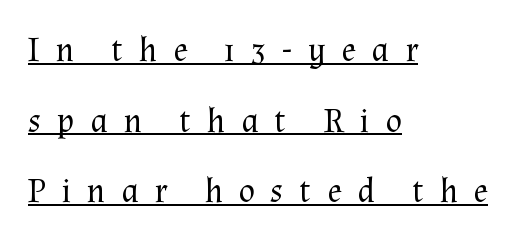
{"italic": "no", "bold": "no", "weight": "regular", "width": "normal", "stroke_contrast": "medium", "x_height": "medium", "monospaced": "no", "underline": "yes", "align": "left", "line_spacing": "loose", "line_spacing_ratio": 2.08, "letter_spacing": "wide", "letter_spacing_em": 0.46, "glyph_px": 34}
